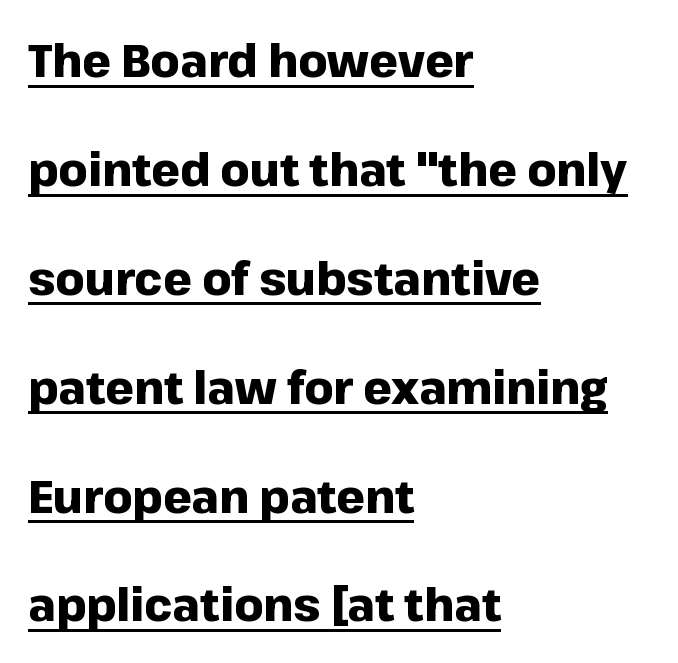
The image shows 45 px heavy sans-serif type, upright; set left-aligned, loose line spacing (2.42x), normal letter spacing, underlined; low stroke contrast and a medium x-height.
